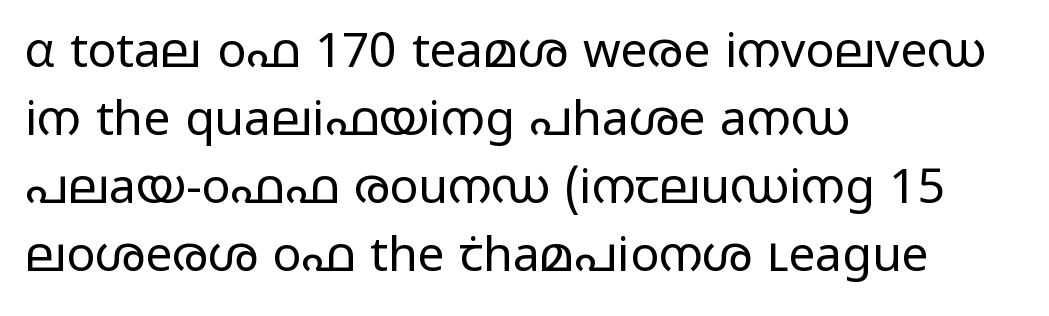
{"serif": "no", "italic": "no", "bold": "no", "weight": "regular", "width": "wide", "stroke_contrast": "low", "x_height": "medium", "monospaced": "no", "underline": "no", "align": "left", "line_spacing": "normal", "line_spacing_ratio": 1.42, "letter_spacing": "normal", "letter_spacing_em": 0.0, "glyph_px": 48}
